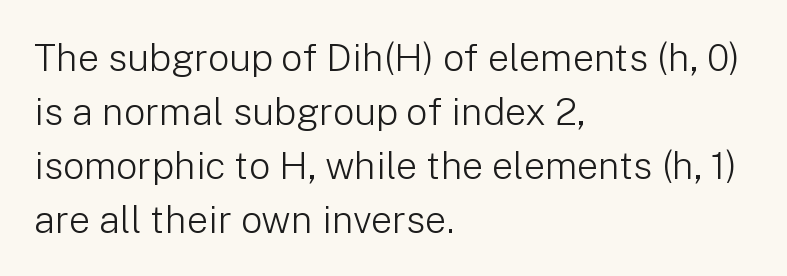
The image shows 38 px light sans-serif type, upright; set left-aligned, normal line spacing (1.42x), normal letter spacing, not underlined; low stroke contrast and a medium x-height.
